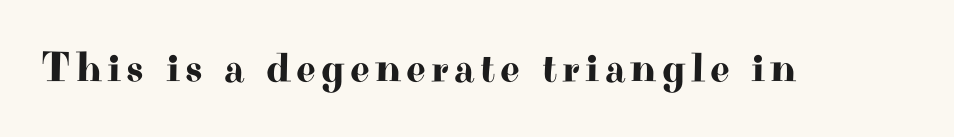
The image shows 43 px wide serif type, upright; set not underlined; high stroke contrast and a small x-height.
